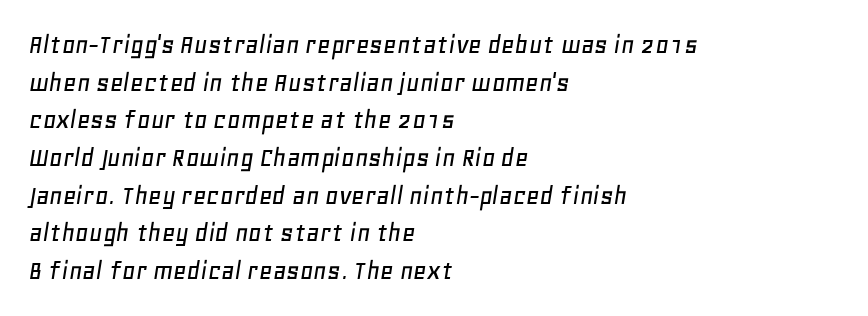
The image shows 29 px text type, italic (leaning right); set left-aligned, normal line spacing (1.3x), normal letter spacing, not underlined; low stroke contrast and a large x-height.
